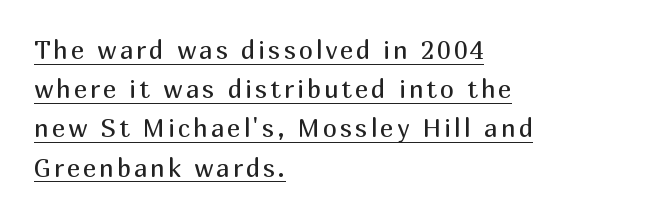
The face used here appears with an underline applied. Ordinary non-slanted type is in use. The text block is weighted toward the left margin, trailing off unevenly rightward. Summary of weight: not heavy and not bold. The line-height multiplier appears to be the usual default.
